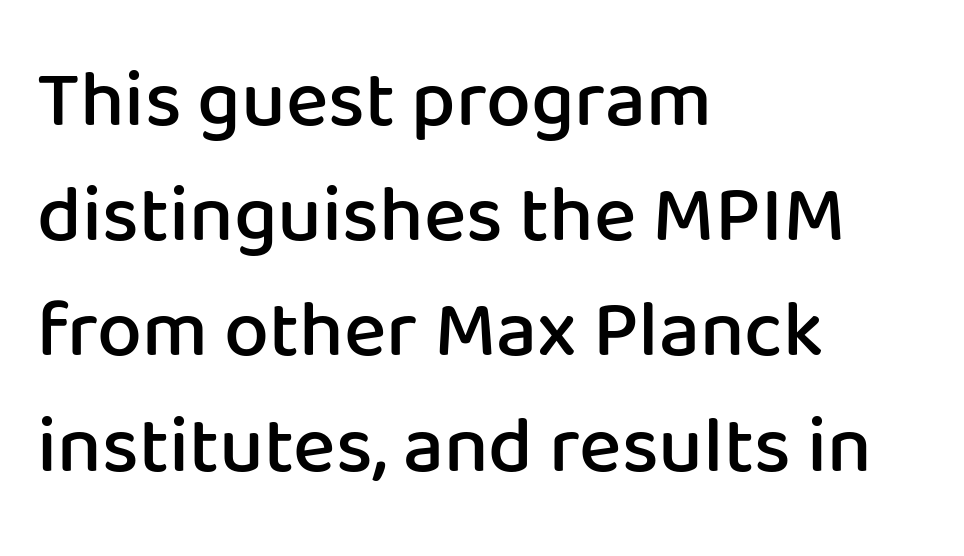
Anything drawn beneath the words? Only blank space. The rendering uses natural spacing where letterforms have individual widths. The font is running at a semibold setting, under full bold. Ordinary non-slanted type is in use.
